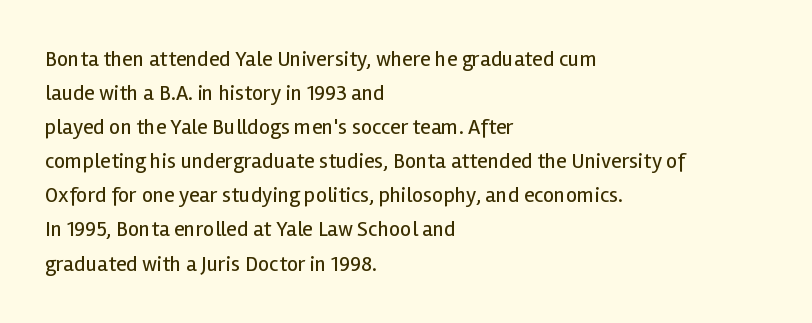
Q: Is the text bold? A: No.
Q: Is the text italic (slanted)? A: No, it is upright.
Q: Is the text underlined? A: No.
Q: How is the paragraph aligned? A: Left-aligned.
Q: Is the spacing between letters normal or unusually wide? A: Normal.
Q: Is the spacing between lines tight, normal or loose? A: Normal.
